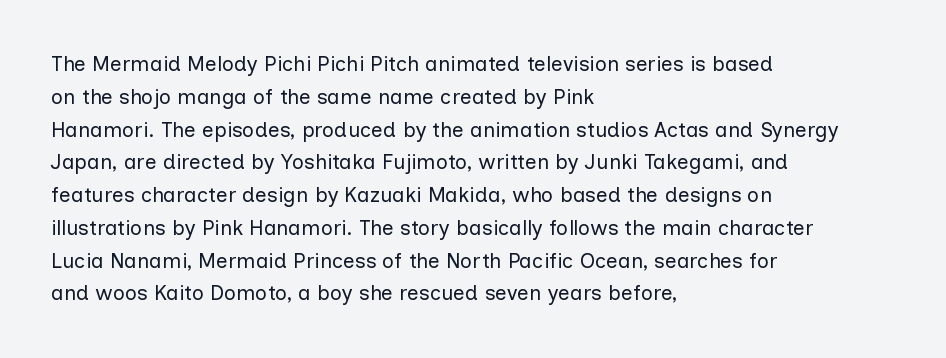
The image shows 21 px text type, upright; set left-aligned, normal line spacing (1.56x), normal letter spacing, not underlined.
